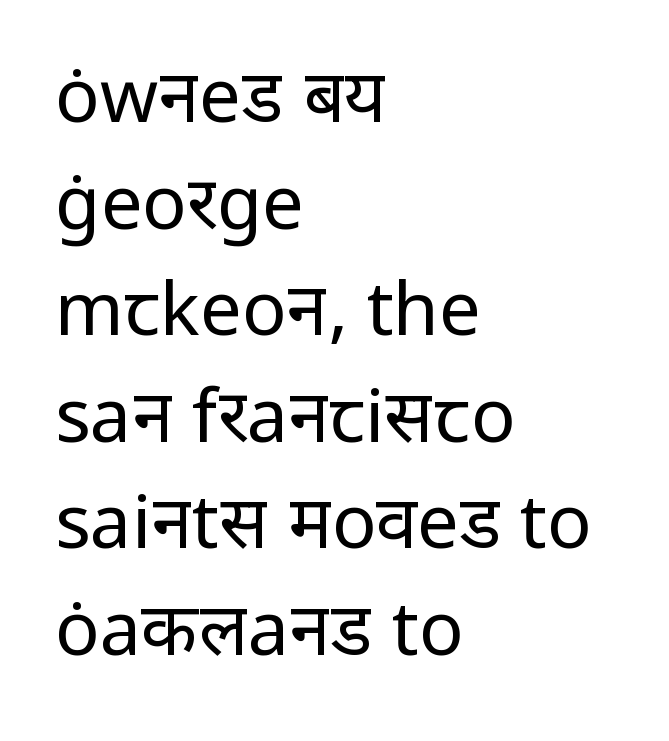
Q: Is the text bold? A: No.
Q: Is the text italic (slanted)? A: No, it is upright.
Q: Is the typeface a serif or a sans-serif typeface? A: Sans-serif.
Q: Is the text underlined? A: No.
Q: How is the paragraph aligned? A: Left-aligned.
Q: Is the spacing between letters normal or unusually wide? A: Normal.
Q: Is the spacing between lines tight, normal or loose? A: Normal.
Q: Width (condensed, normal, or wide)? A: Normal.
Q: Stroke contrast? A: Low.
Q: x-height? A: Medium.
Q: Monospaced? A: No.
